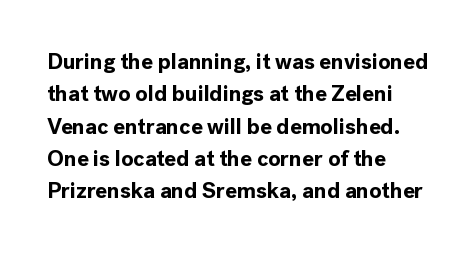
The image shows 22 px bold type, upright; set left-aligned, normal line spacing (1.47x), normal letter spacing, not underlined.
